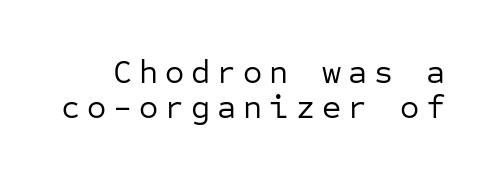
Vertical strokes here are truly vertical. A typesetter would call this monospace, since all characters share one set width. This is sans-serif lettering, the kind often seen on screens and signage. This block would grow much taller if given ordinary leading; it's compressed now.
